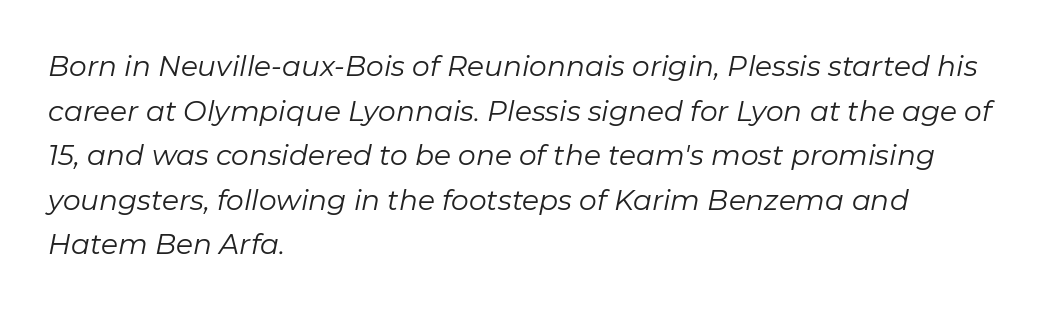
Q: Is the text bold? A: No.
Q: Is the text italic (slanted)? A: Yes, it leans right by about 11 degrees.
Q: Is the text underlined? A: No.
Q: How is the paragraph aligned? A: Left-aligned.
Q: Is the spacing between letters normal or unusually wide? A: Normal.
Q: Is the spacing between lines tight, normal or loose? A: Normal.
Q: Width (condensed, normal, or wide)? A: Normal.
Q: Stroke contrast? A: Low.
Q: x-height? A: Medium.
Q: Monospaced? A: No.
